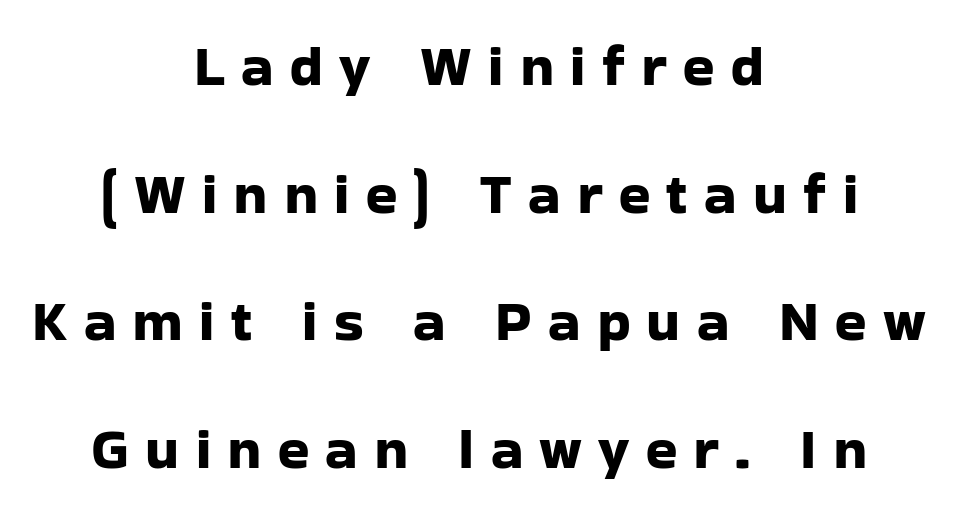
The image shows 58 px sans-serif type, upright; set centered, loose line spacing (2.2x), unusually wide letter spacing (+0.28 em), not underlined; low stroke contrast and a medium x-height.
